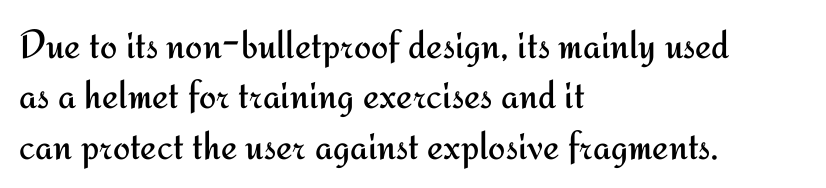
Q: Is the text bold? A: No.
Q: Is the text italic (slanted)? A: No, it is upright.
Q: Is the typeface a serif or a sans-serif typeface? A: Sans-serif.
Q: Is the text underlined? A: No.
Q: How is the paragraph aligned? A: Left-aligned.
Q: Is the spacing between letters normal or unusually wide? A: Normal.
Q: Width (condensed, normal, or wide)? A: Normal.
Q: Stroke contrast? A: Medium.
Q: x-height? A: Small.
Q: Monospaced? A: No.
